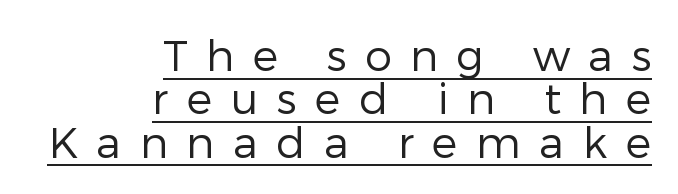
Stroke thickness stays within the range of a standard reading face or lighter. Decoration check: the copy is underlined. The passage shown is typed in a proportional face where columns would drift. The passage is arranged like a letterhead date or caption credit — flush right. These lines were composed using upright roman letters. This rendering widens character spacing well past its baseline value.
